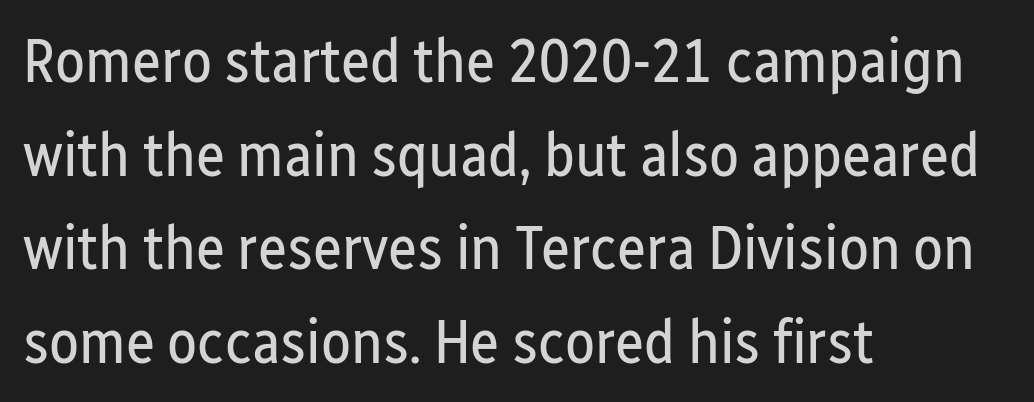
Each letter keeps its own natural width here, so spacing adapts to shape. The space directly below the letters is spotless. A typesetter would mark this as roman, not italic. This is not heavy type; no bold has been used. Nothing sits at the stroke ends, so this counts as sans-serif. The horizontal fit of the characters is conventional and even.
